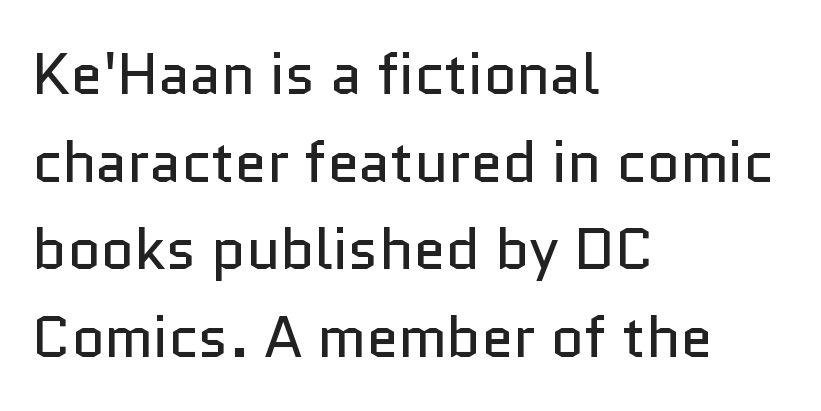
Q: Is the text bold? A: No.
Q: Is the text italic (slanted)? A: No, it is upright.
Q: Is the typeface a serif or a sans-serif typeface? A: Sans-serif.
Q: Is the text underlined? A: No.
Q: How is the paragraph aligned? A: Left-aligned.
Q: Is the spacing between letters normal or unusually wide? A: Normal.
Q: Is the spacing between lines tight, normal or loose? A: Normal.
Q: Width (condensed, normal, or wide)? A: Normal.
Q: Stroke contrast? A: Low.
Q: x-height? A: Medium.
Q: Monospaced? A: No.
